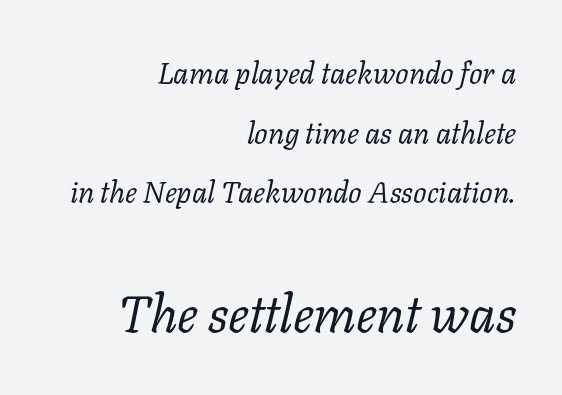
Character size in the trailing block exceeds that of the leading block. Does extra space separate the letters? No, they use regular spacing. The letters look calm and open, with moderate or lighter stems. Just letters on the line, the space beneath them empty.
